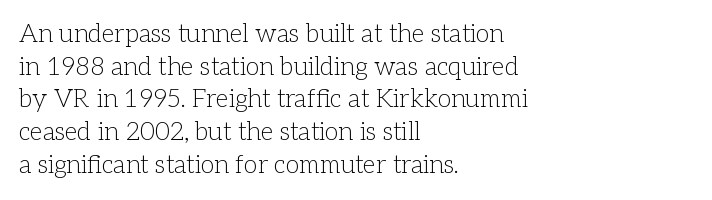
{"italic": "no", "bold": "no", "underline": "no", "align": "left", "line_spacing": "normal", "line_spacing_ratio": 1.31, "letter_spacing": "normal", "letter_spacing_em": 0.0, "glyph_px": 25}
